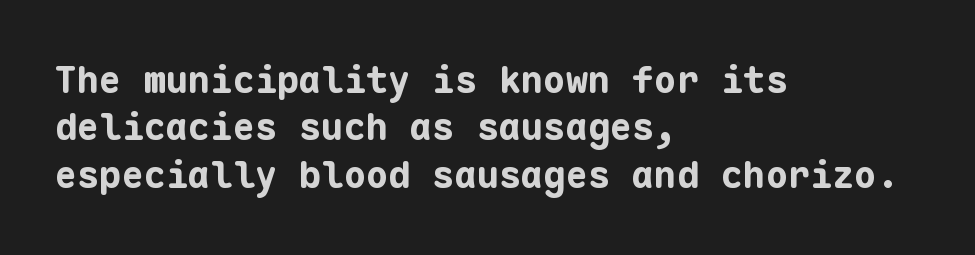
{"serif": "no", "italic": "no", "bold": "yes", "weight": "bold", "width": "normal", "stroke_contrast": "low", "x_height": "medium", "monospaced": "yes", "underline": "no", "align": "left", "line_spacing": "normal", "line_spacing_ratio": 1.28, "letter_spacing": "normal", "letter_spacing_em": 0.0, "glyph_px": 37}
